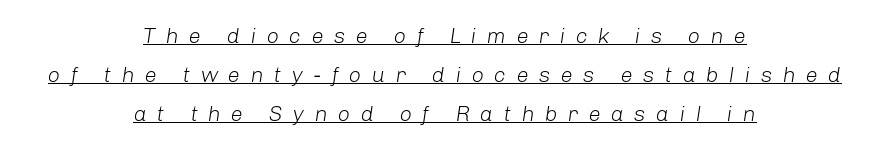
{"italic": "yes", "lean": "right", "slant_degrees": 8, "bold": "no", "underline": "yes", "align": "center", "line_spacing_ratio": 1.77, "letter_spacing": "wide", "letter_spacing_em": 0.46, "glyph_px": 22}
